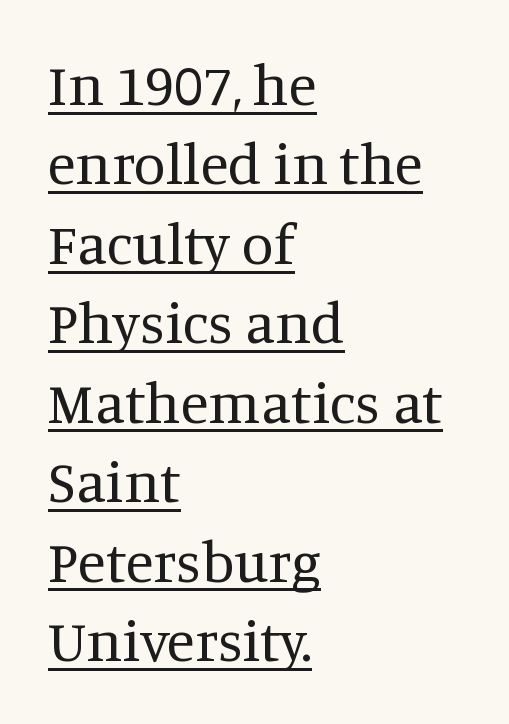
Q: Is the text bold? A: No.
Q: Is the text italic (slanted)? A: No, it is upright.
Q: Is the typeface a serif or a sans-serif typeface? A: Serif.
Q: Is the text underlined? A: Yes.
Q: How is the paragraph aligned? A: Left-aligned.
Q: Is the spacing between letters normal or unusually wide? A: Normal.
Q: Is the spacing between lines tight, normal or loose? A: Normal.
Q: Width (condensed, normal, or wide)? A: Normal.
Q: Stroke contrast? A: Medium.
Q: x-height? A: Large.
Q: Monospaced? A: No.
